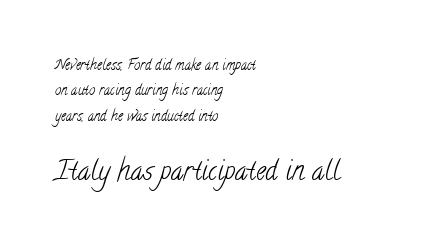
{"bold": "no", "underline": "no", "align": "left", "line_spacing_ratio": 1.82, "letter_spacing": "normal", "letter_spacing_em": 0.0, "larger_block": "second", "size_ratio": 1.93, "glyph_px": 27}
